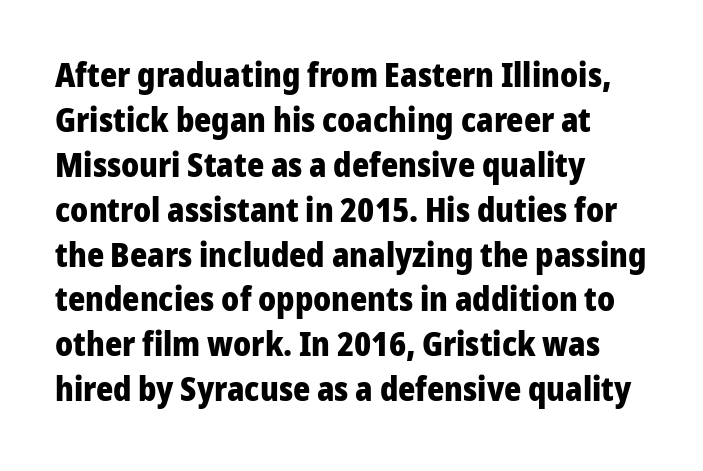
{"serif": "no", "italic": "no", "bold": "yes", "weight": "heavy", "width": "normal", "stroke_contrast": "low", "x_height": "medium", "monospaced": "no", "underline": "no", "align": "left", "line_spacing": "normal", "line_spacing_ratio": 1.36, "letter_spacing": "normal", "letter_spacing_em": 0.0, "glyph_px": 33}
